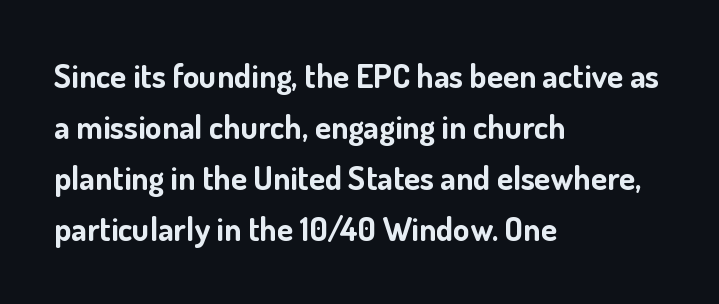
Heavy, bold letterforms. Quick note: underline off. The line-height multiplier appears to be the usual default. No feet cap the strokes, marking this as sans-serif type. You could not count columns in this text — the font is proportionally spaced.
